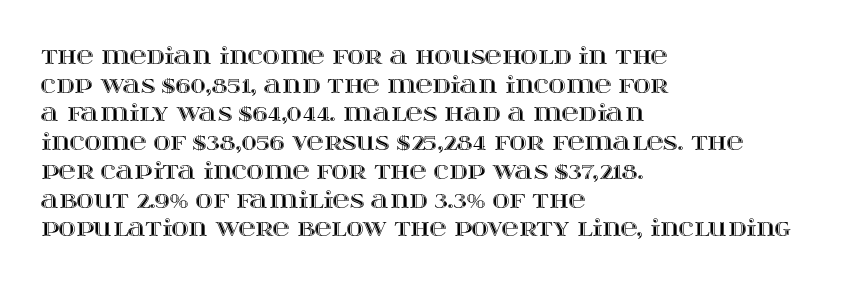
The image shows 23 px text type, upright; set left-aligned, normal line spacing (1.25x), normal letter spacing, not underlined.
